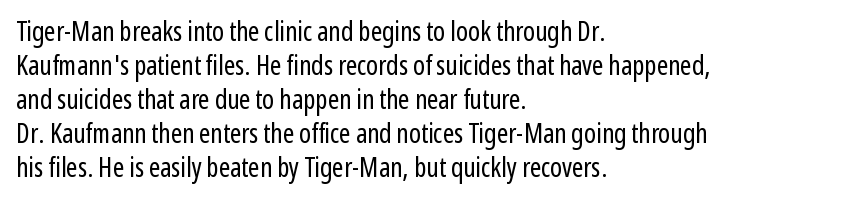
{"italic": "no", "bold": "no", "underline": "no", "align": "left", "line_spacing": "normal", "line_spacing_ratio": 1.26, "letter_spacing": "normal", "letter_spacing_em": 0.0, "glyph_px": 27}
